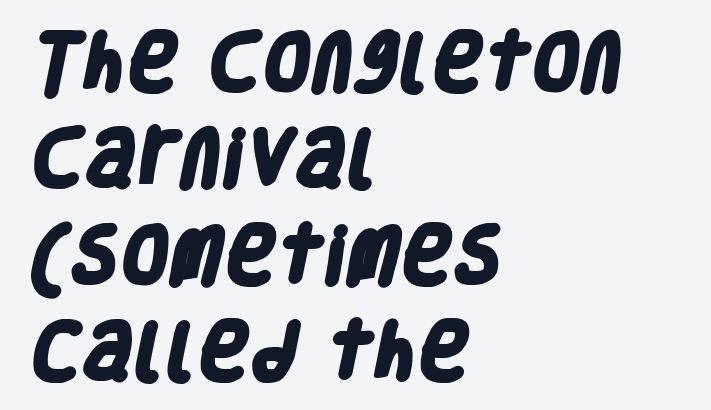
{"serif": "no", "bold": "yes", "weight": "heavy", "width": "condensed", "stroke_contrast": "low", "x_height": "large", "monospaced": "no", "underline": "no", "align": "left", "line_spacing": "normal", "line_spacing_ratio": 1.53, "letter_spacing": "normal", "letter_spacing_em": 0.0, "glyph_px": 63}
